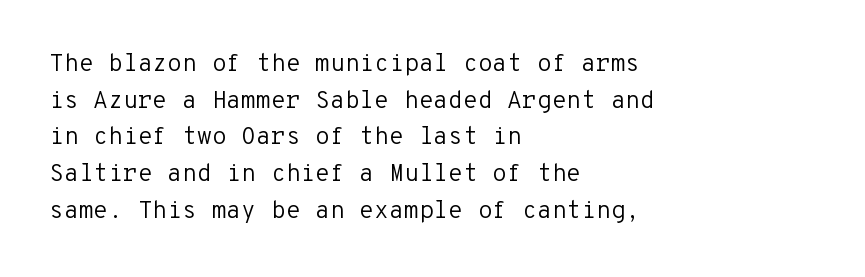
Standard letterfit; no display-style spreading of the glyphs. No chunkiness to these letters — they're not bold. This is roman type, the default non-slanted kind. Does the copy run flush right? No — it runs flush left.
